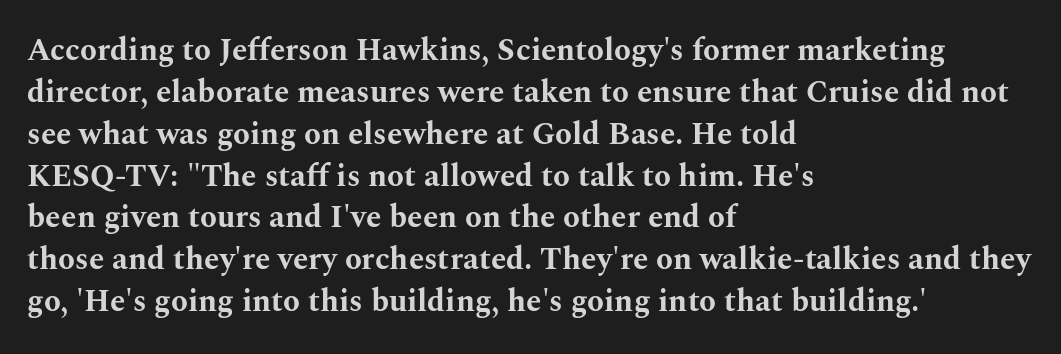
Q: Is the text bold? A: Yes.
Q: Is the text italic (slanted)? A: No, it is upright.
Q: Is the typeface a serif or a sans-serif typeface? A: Serif.
Q: Is the text underlined? A: No.
Q: How is the paragraph aligned? A: Left-aligned.
Q: Is the spacing between letters normal or unusually wide? A: Normal.
Q: Is the spacing between lines tight, normal or loose? A: Normal.
Q: Width (condensed, normal, or wide)? A: Wide.
Q: Stroke contrast? A: Medium.
Q: x-height? A: Medium.
Q: Monospaced? A: No.
